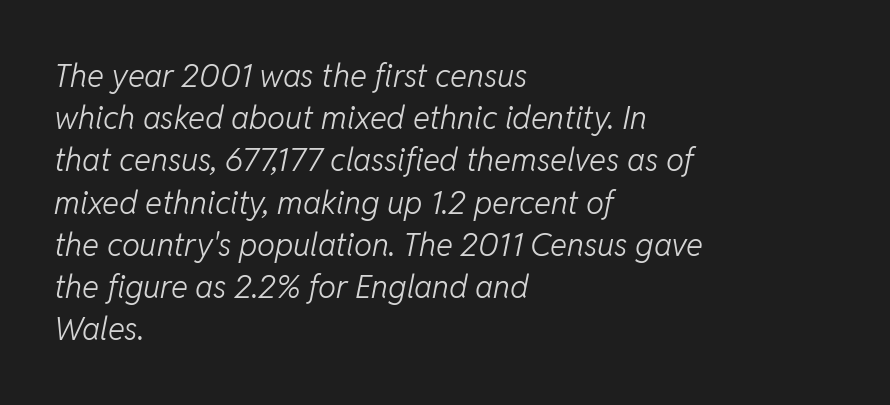
Check under the words: just untouched page. Character widths vary here, with narrow letters taking less room than wide ones. The paragraph has a hard left edge and a soft right edge. One glance says typical: line gaps are just what's usual. Weight: in the light-to-regular range. This sample uses plain, unmodified letter spacing.
